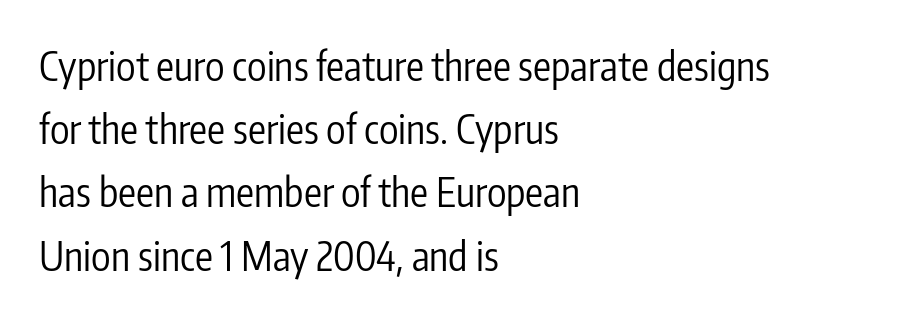
The text block is weighted toward the left margin, trailing off unevenly rightward. Words appear dense and cohesive because spacing is normal. Letters have the restrained weight of plain body copy at most. Designer's note — italics off, roman on. The glyphs in this specimen are sans serif. The lines sit at an ordinary, default distance from one another.
